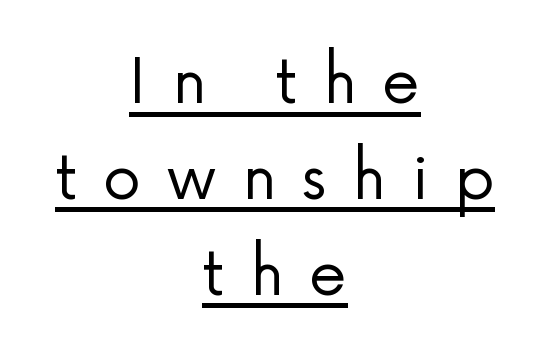
Q: Is the text bold? A: No.
Q: Is the text italic (slanted)? A: No, it is upright.
Q: Is the typeface a serif or a sans-serif typeface? A: Sans-serif.
Q: Is the text underlined? A: Yes.
Q: How is the paragraph aligned? A: Centered.
Q: Is the spacing between letters normal or unusually wide? A: Unusually wide.
Q: Is the spacing between lines tight, normal or loose? A: Normal.
Q: Width (condensed, normal, or wide)? A: Normal.
Q: Stroke contrast? A: Low.
Q: x-height? A: Medium.
Q: Monospaced? A: No.
